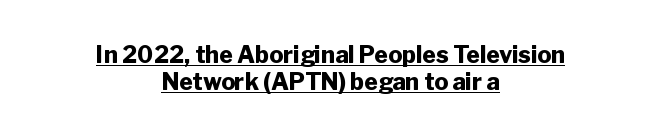
The image shows 23 px bold type, upright; set centered, line spacing 1.18x, normal letter spacing, underlined.
